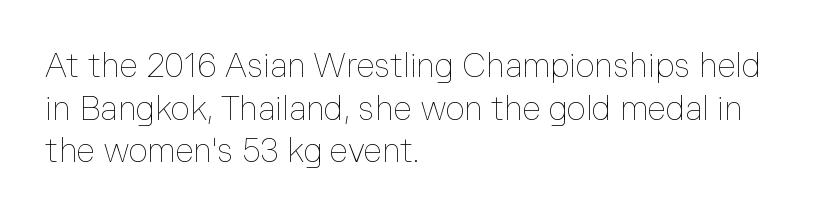
{"italic": "no", "bold": "no", "weight": "thin", "width": "normal", "stroke_contrast": "low", "x_height": "medium", "monospaced": "no", "underline": "no", "align": "left", "line_spacing": "normal", "line_spacing_ratio": 1.29, "letter_spacing": "normal", "letter_spacing_em": 0.0, "glyph_px": 33}
